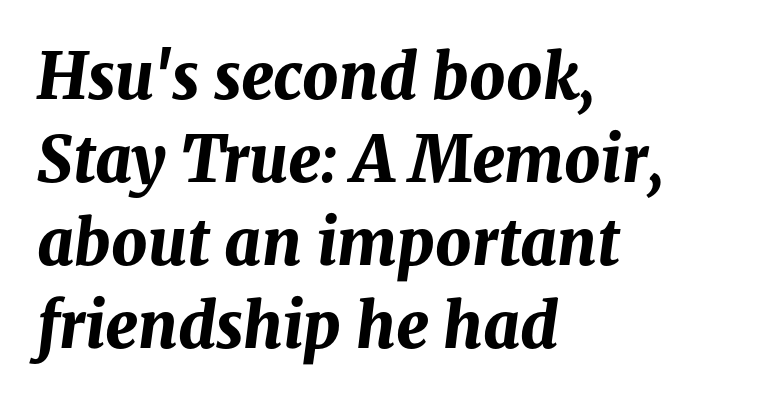
{"italic": "yes", "lean": "right", "slant_degrees": 8, "bold": "yes", "weight": "bold", "width": "normal", "stroke_contrast": "medium", "x_height": "medium", "monospaced": "no", "underline": "no", "align": "left", "line_spacing": "normal", "line_spacing_ratio": 1.32, "letter_spacing": "normal", "letter_spacing_em": 0.0, "glyph_px": 63}
